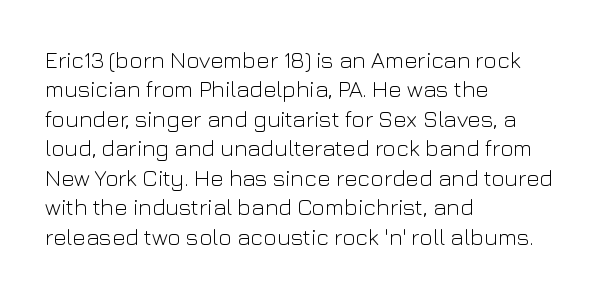
It's the straight-up-and-down kind of type. The face used here is rendered with its standard letterfit. The setting favours the left margin, as ordinary paragraphs usually do. This is not heavy type; no bold has been used. Interline gaps are of average width in this sample.
